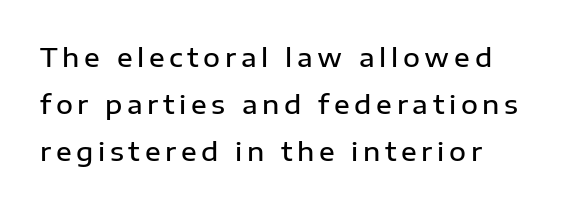
Q: Is the text bold? A: Semi-bold.
Q: Is the text italic (slanted)? A: No, it is upright.
Q: Is the text underlined? A: No.
Q: How is the paragraph aligned? A: Left-aligned.
